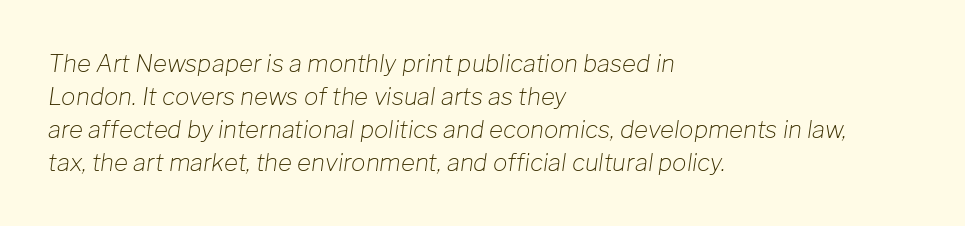
Is this a heavy cut? Hardly; it is regular or lighter. Is the block centered? No — it sits flush against the left margin. The passage shown stacks its lines at a standard gap. If you drew a line through each stem, it would be angled. The gaps between neighbouring characters are ordinary and unremarkable. Type without underlining.
